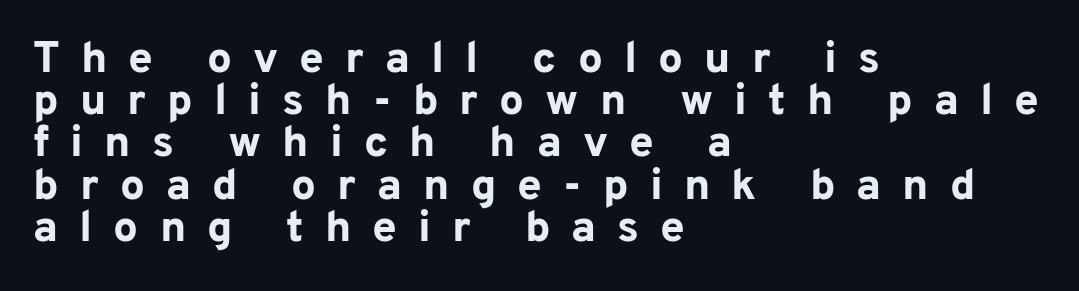
{"serif": "no", "italic": "no", "bold": "yes", "weight": "bold", "width": "normal", "stroke_contrast": "low", "x_height": "medium", "monospaced": "no", "underline": "no", "align": "left", "line_spacing": "tight", "line_spacing_ratio": 0.96, "letter_spacing": "wide", "letter_spacing_em": 0.48, "glyph_px": 44}
